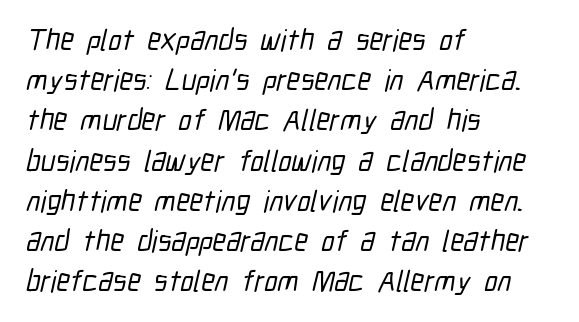
Q: Is the typeface a serif or a sans-serif typeface? A: Sans-serif.
Q: Is the text underlined? A: No.
Q: How is the paragraph aligned? A: Left-aligned.
Q: Is the spacing between letters normal or unusually wide? A: Normal.
Q: Is the spacing between lines tight, normal or loose? A: Normal.
Q: Width (condensed, normal, or wide)? A: Condensed.
Q: Stroke contrast? A: Low.
Q: x-height? A: Medium.
Q: Monospaced? A: No.
